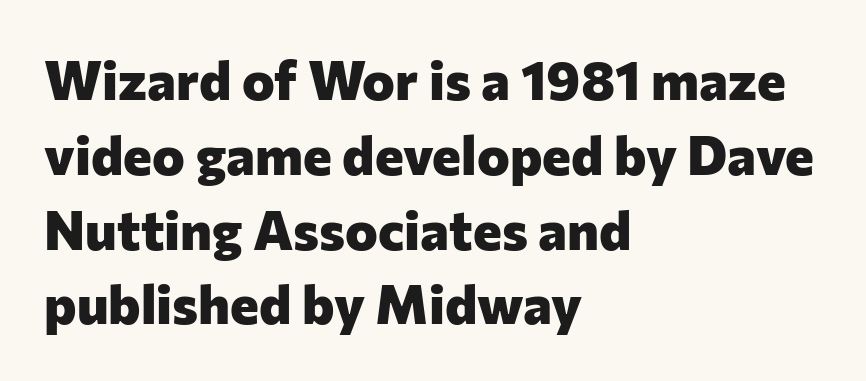
Q: Is the text bold? A: Yes.
Q: Is the text italic (slanted)? A: No, it is upright.
Q: Is the typeface a serif or a sans-serif typeface? A: Sans-serif.
Q: Is the text underlined? A: No.
Q: How is the paragraph aligned? A: Left-aligned.
Q: Is the spacing between letters normal or unusually wide? A: Normal.
Q: Is the spacing between lines tight, normal or loose? A: Normal.
Q: Width (condensed, normal, or wide)? A: Normal.
Q: Stroke contrast? A: Low.
Q: x-height? A: Medium.
Q: Monospaced? A: No.
